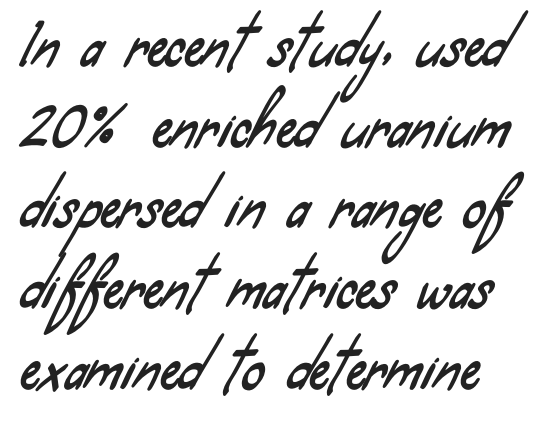
Caption: standard tracking, unaltered. Stroke terminals: plain, sans-serif. The rag falls on the right side of this text block. Rule under the text: the space is simply empty. Varying glyph widths throughout — classic text-font behaviour. The rendering uses a moderate line-height, typical for paragraphs.
